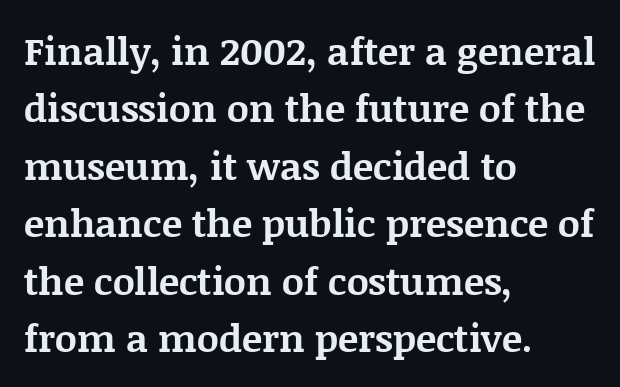
Q: Is the text bold? A: Yes.
Q: Is the text italic (slanted)? A: No, it is upright.
Q: Is the typeface a serif or a sans-serif typeface? A: Serif.
Q: Is the text underlined? A: No.
Q: How is the paragraph aligned? A: Left-aligned.
Q: Is the spacing between letters normal or unusually wide? A: Normal.
Q: Is the spacing between lines tight, normal or loose? A: Normal.
Q: Width (condensed, normal, or wide)? A: Normal.
Q: Stroke contrast? A: Medium.
Q: x-height? A: Large.
Q: Monospaced? A: No.
